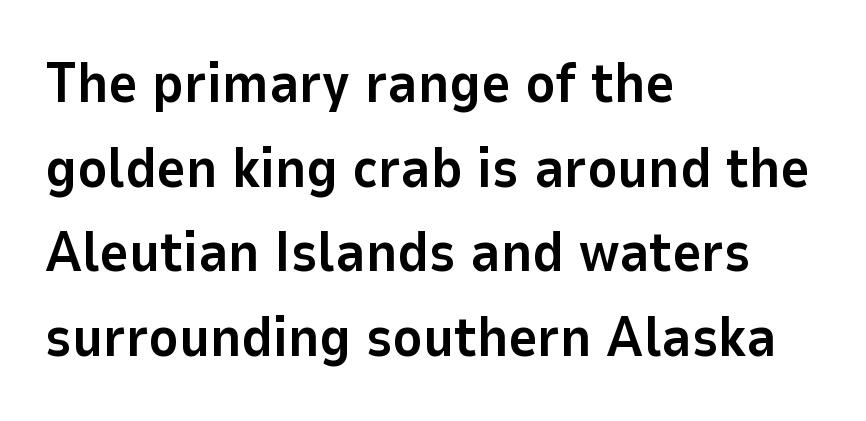
{"serif": "no", "italic": "no", "bold": "yes", "weight": "bold", "width": "normal", "stroke_contrast": "low", "x_height": "medium", "monospaced": "no", "underline": "no", "align": "left", "line_spacing": "normal", "line_spacing_ratio": 1.51, "letter_spacing": "normal", "letter_spacing_em": 0.0, "glyph_px": 56}
